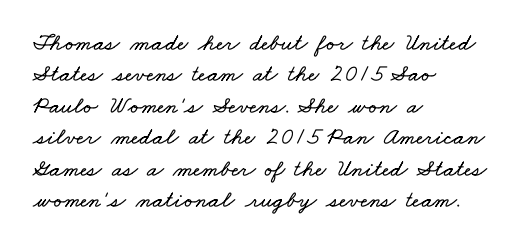
{"underline": "no", "align": "left", "line_spacing": "normal", "line_spacing_ratio": 1.31, "letter_spacing": "normal", "letter_spacing_em": 0.0, "glyph_px": 24}
